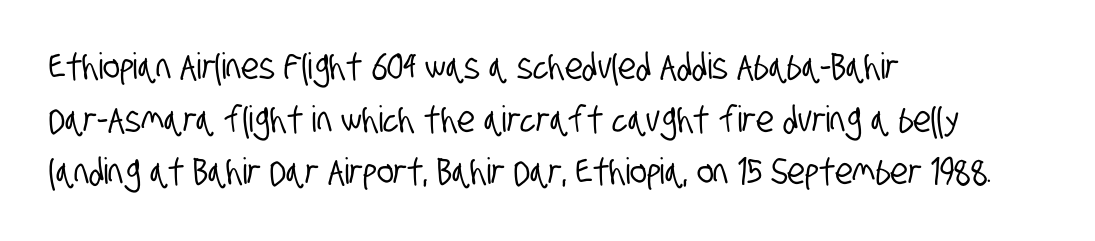
The image shows 36 px condensed sans-serif type; set left-aligned, normal line spacing (1.46x), normal letter spacing, not underlined; low stroke contrast and a large x-height.
